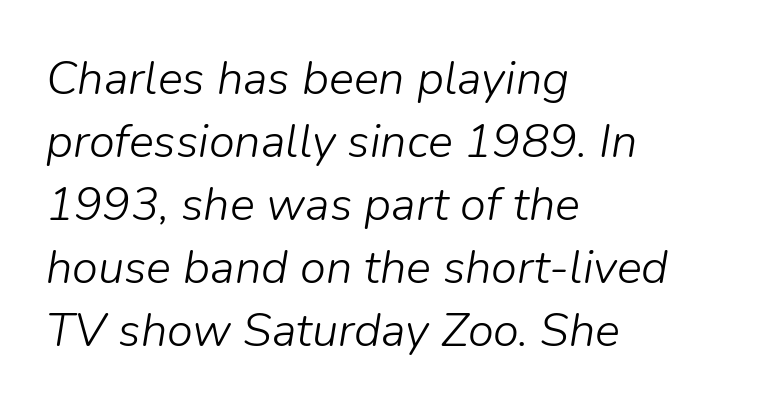
The image shows 47 px light type, italic (leaning right); set left-aligned, normal line spacing (1.34x), normal letter spacing, not underlined; low stroke contrast and a medium x-height.
